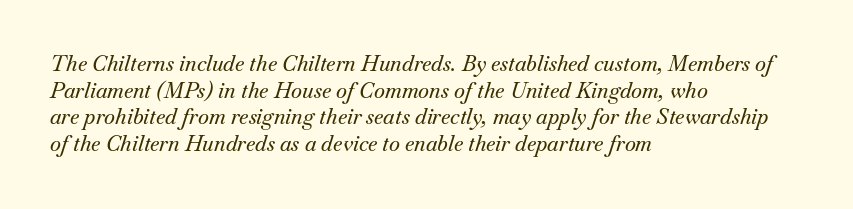
{"italic": "yes", "lean": "right", "slant_degrees": 18, "underline": "no", "align": "left", "line_spacing": "normal", "line_spacing_ratio": 1.27, "letter_spacing": "normal", "letter_spacing_em": 0.0, "glyph_px": 21}
